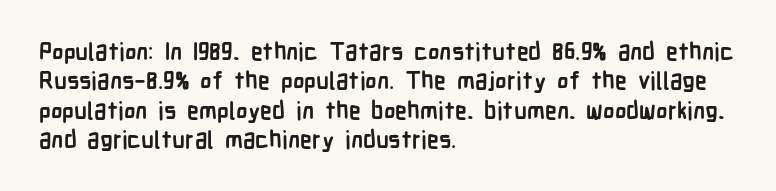
Q: Is the text bold? A: Yes.
Q: Is the text italic (slanted)? A: No, it is upright.
Q: Is the text underlined? A: No.
Q: How is the paragraph aligned? A: Left-aligned.
Q: Is the spacing between letters normal or unusually wide? A: Normal.
